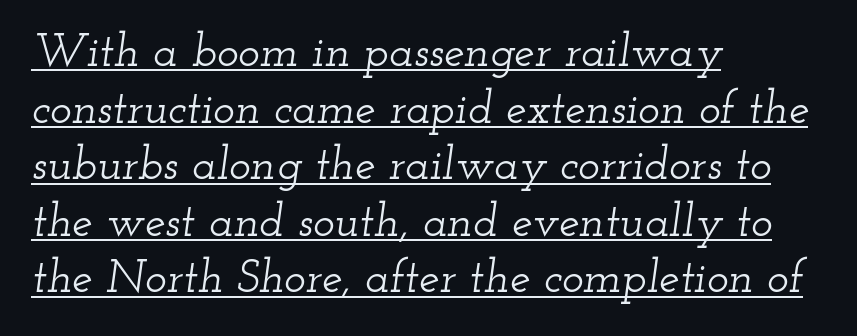
Q: Is the text italic (slanted)? A: Yes, it leans right by about 12 degrees.
Q: Is the typeface a serif or a sans-serif typeface? A: Serif.
Q: Is the text underlined? A: Yes.
Q: How is the paragraph aligned? A: Left-aligned.
Q: Is the spacing between letters normal or unusually wide? A: Normal.
Q: Width (condensed, normal, or wide)? A: Wide.
Q: Stroke contrast? A: Low.
Q: x-height? A: Small.
Q: Monospaced? A: No.
